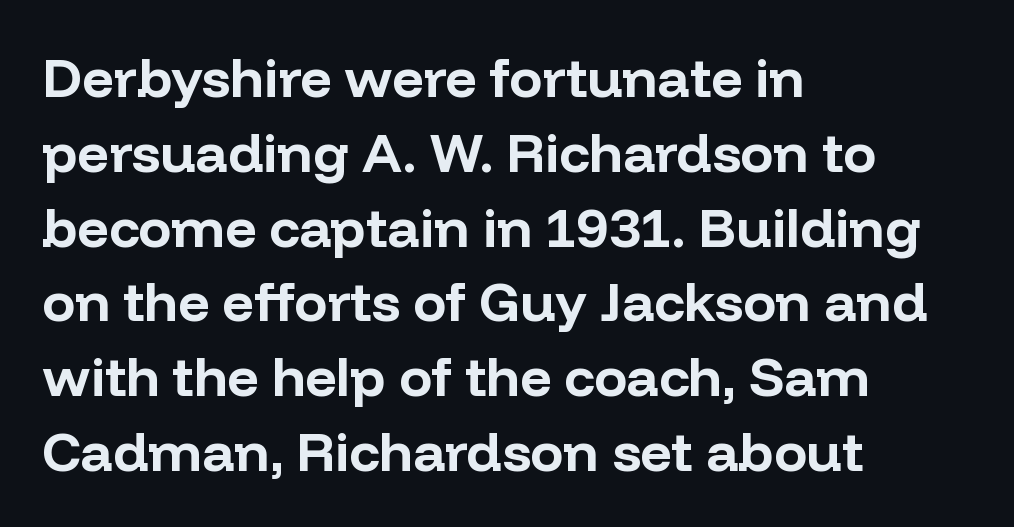
The image shows 55 px bold sans-serif type, upright; set left-aligned, normal line spacing (1.36x), normal letter spacing, not underlined; low stroke contrast and a medium x-height.
